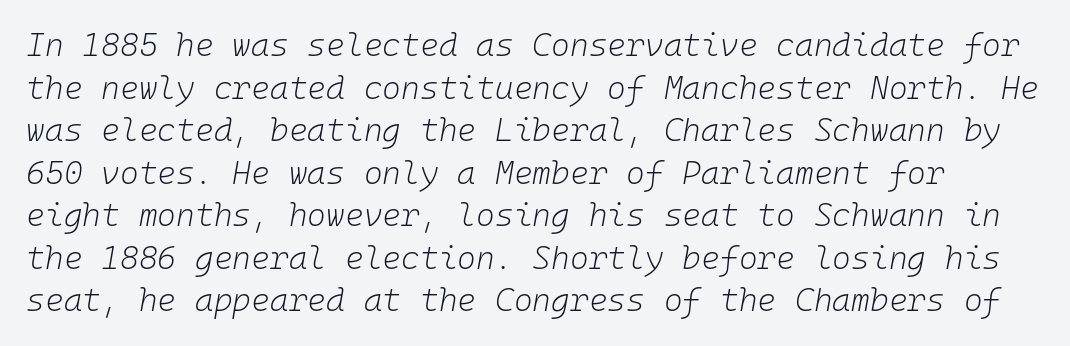
The image shows 32 px light type, italic (leaning right), monospaced; set normal line spacing (1.33x), normal letter spacing, not underlined; low stroke contrast and a medium x-height.
